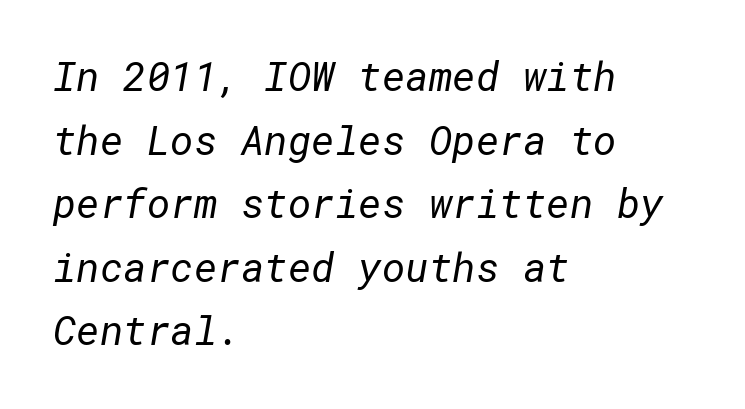
{"serif": "no", "bold": "no", "weight": "regular", "width": "normal", "stroke_contrast": "low", "x_height": "medium", "underline": "no", "align": "left", "line_spacing": "normal", "line_spacing_ratio": 1.59, "letter_spacing": "normal", "letter_spacing_em": 0.0, "glyph_px": 40}
